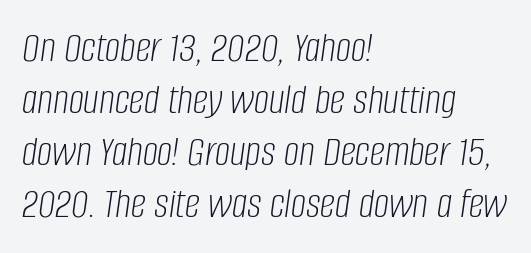
Q: Is the text bold? A: No.
Q: Is the text italic (slanted)? A: Yes, it leans right by about 8 degrees.
Q: Is the text underlined? A: No.
Q: How is the paragraph aligned? A: Left-aligned.
Q: Is the spacing between letters normal or unusually wide? A: Normal.
Q: Width (condensed, normal, or wide)? A: Condensed.
Q: Stroke contrast? A: Low.
Q: x-height? A: Large.
Q: Monospaced? A: No.
